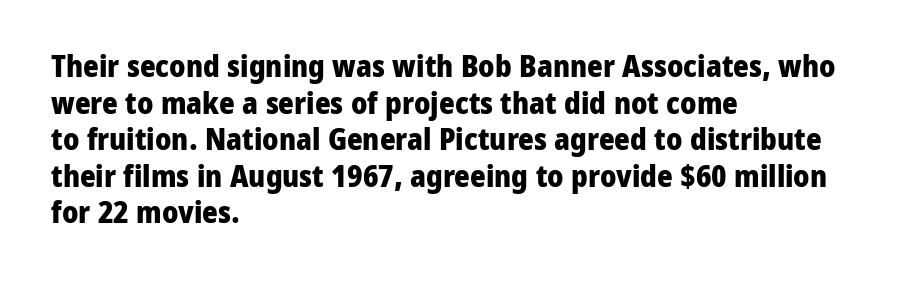
Line beginnings align vertically; line endings do not. What kind of face is this? One without serifs — a sans. Weight: bold. Each word holds together tightly as a unit, with standard inter-letter gaps. Every character sits straight up, as roman type does.
